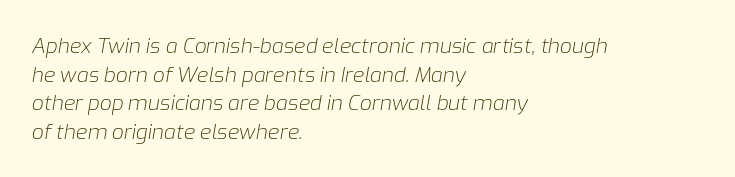
Q: Is the text bold? A: No.
Q: Is the text italic (slanted)? A: Yes, it leans right by about 9 degrees.
Q: Is the text underlined? A: No.
Q: How is the paragraph aligned? A: Left-aligned.
Q: Is the spacing between letters normal or unusually wide? A: Normal.
Q: Is the spacing between lines tight, normal or loose? A: Normal.
